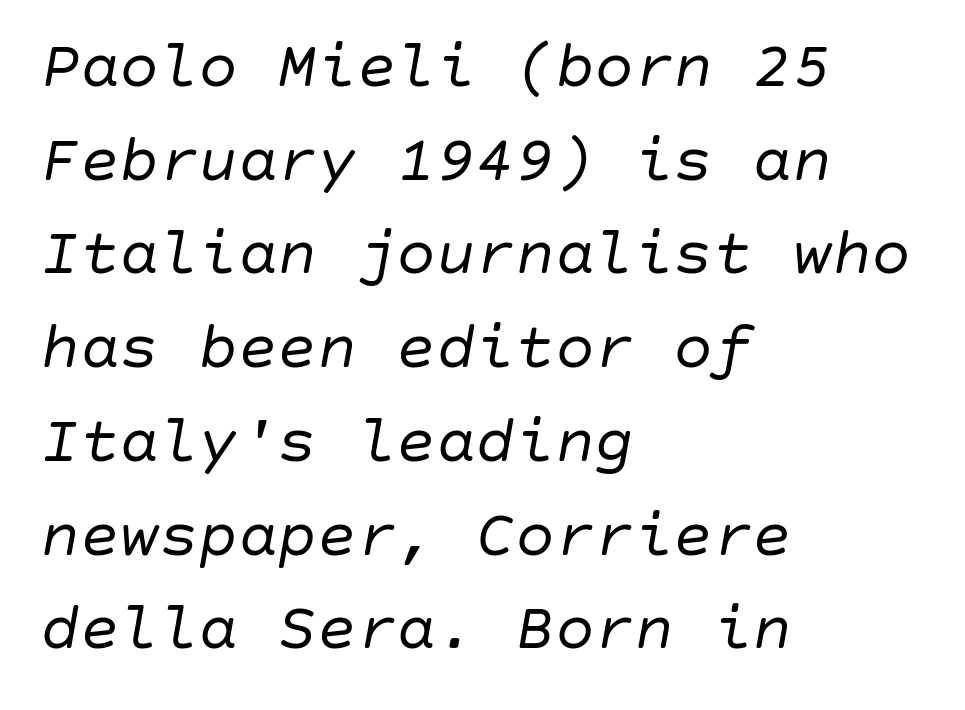
If you drew a line through each stem, it would be angled. Baseline-to-baseline distance is the conventional proportion of letter height. The rag falls on the right side of this text block. Heaviness? Minimal to ordinary, like unemphasized prose. The area under the type is left untouched. No extra tracking has been applied to these lines.
